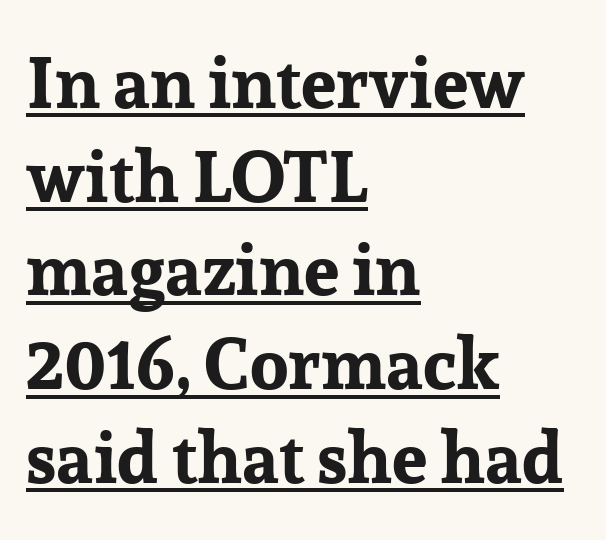
Q: Is the text bold? A: Yes.
Q: Is the text italic (slanted)? A: No, it is upright.
Q: Is the typeface a serif or a sans-serif typeface? A: Serif.
Q: Is the text underlined? A: Yes.
Q: How is the paragraph aligned? A: Left-aligned.
Q: Is the spacing between letters normal or unusually wide? A: Normal.
Q: Is the spacing between lines tight, normal or loose? A: Normal.
Q: Width (condensed, normal, or wide)? A: Normal.
Q: Stroke contrast? A: Low.
Q: x-height? A: Medium.
Q: Monospaced? A: No.
